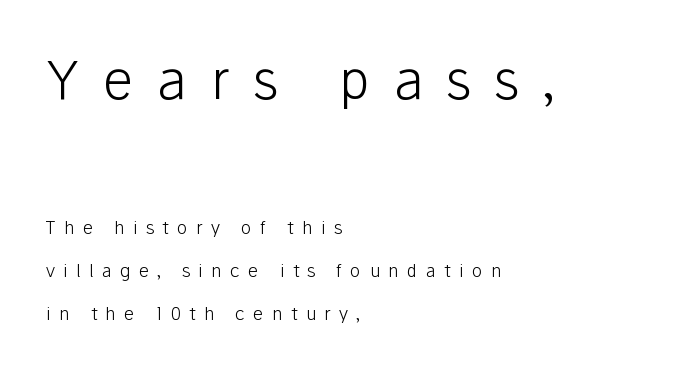
Q: Is the text bold? A: No.
Q: Is the text italic (slanted)? A: No, it is upright.
Q: Is the typeface a serif or a sans-serif typeface? A: Sans-serif.
Q: Is the text underlined? A: No.
Q: How is the paragraph aligned? A: Left-aligned.
Q: Is the spacing between letters normal or unusually wide? A: Unusually wide.
Q: Is the spacing between lines tight, normal or loose? A: Loose.
Q: Which block of text is set in a larger size, the first (top) or the second (bottom)? A: The first (top) one.
Q: Width (condensed, normal, or wide)? A: Normal.
Q: Stroke contrast? A: Low.
Q: x-height? A: Medium.
Q: Monospaced? A: No.
